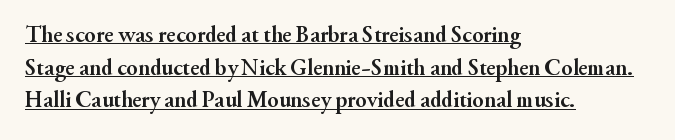
Q: Is the text bold? A: Yes.
Q: Is the text italic (slanted)? A: No, it is upright.
Q: Is the text underlined? A: Yes.
Q: How is the paragraph aligned? A: Left-aligned.
Q: Is the spacing between letters normal or unusually wide? A: Normal.
Q: Is the spacing between lines tight, normal or loose? A: Normal.
